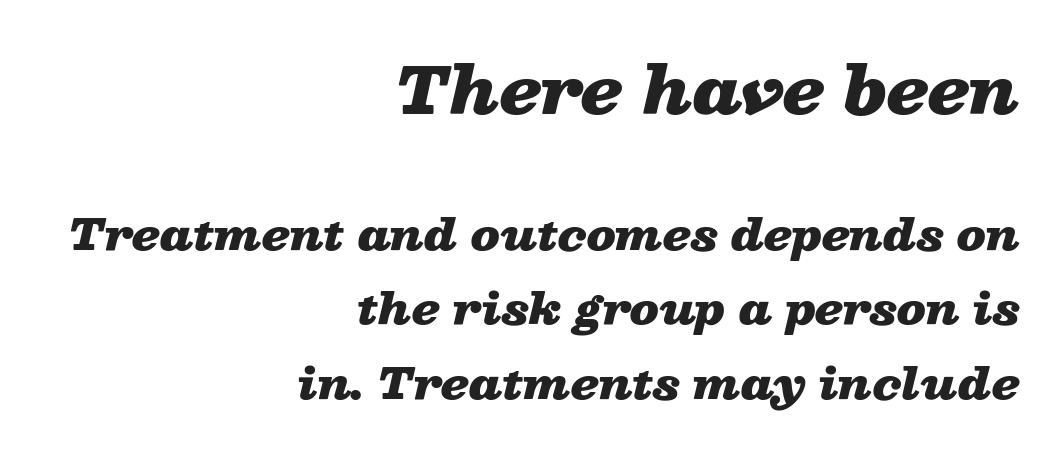
{"italic": "yes", "lean": "right", "slant_degrees": 13, "bold": "yes", "weight": "heavy", "width": "wide", "stroke_contrast": "low", "x_height": "medium", "monospaced": "no", "underline": "no", "align": "right", "line_spacing_ratio": 1.73, "letter_spacing": "normal", "letter_spacing_em": 0.0, "larger_block": "first", "size_ratio": 1.49, "glyph_px": 64}
